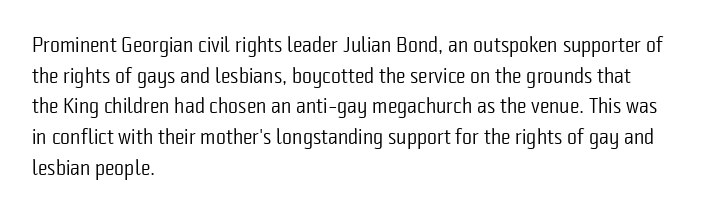
{"italic": "no", "bold": "no", "underline": "no", "align": "left", "line_spacing": "normal", "line_spacing_ratio": 1.46, "letter_spacing": "normal", "letter_spacing_em": 0.0, "glyph_px": 21}
